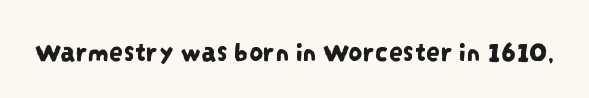
The image shows 28 px condensed sans-serif type; set normal letter spacing, not underlined; low stroke contrast and a large x-height.
